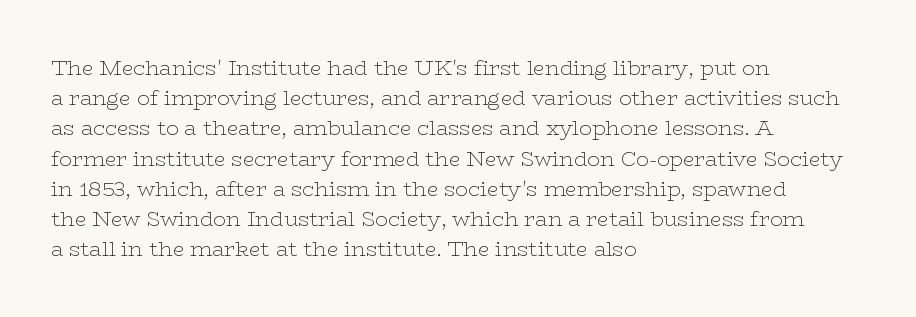
Q: Is the text bold? A: No.
Q: Is the text italic (slanted)? A: No, it is upright.
Q: Is the text underlined? A: No.
Q: How is the paragraph aligned? A: Left-aligned.
Q: Is the spacing between letters normal or unusually wide? A: Normal.
Q: Is the spacing between lines tight, normal or loose? A: Normal.
